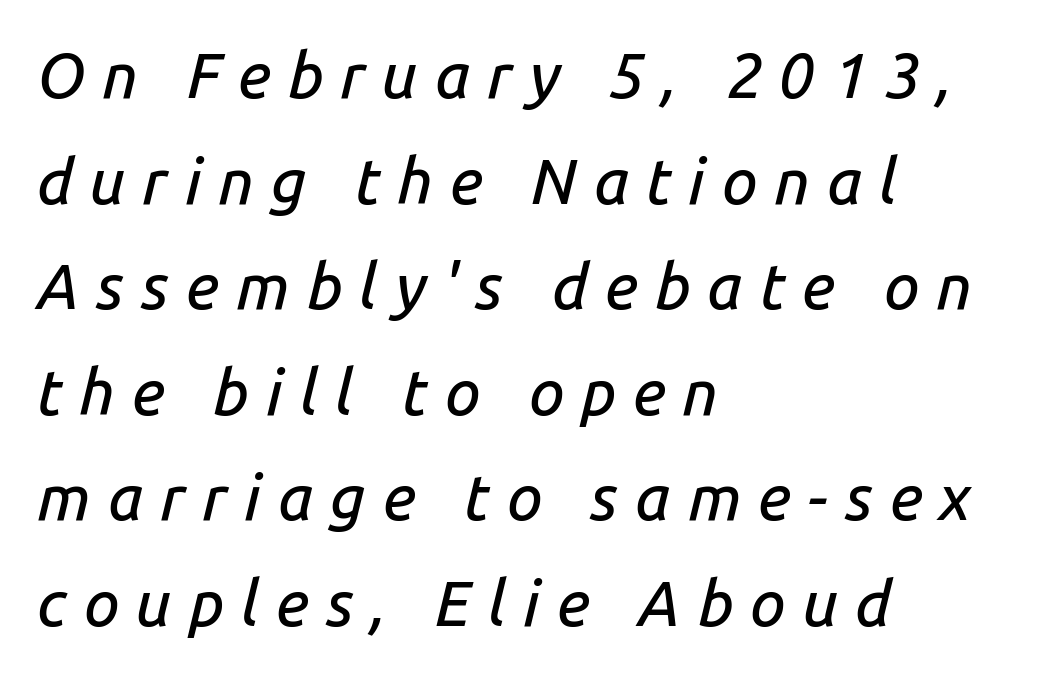
Summary of vertical rhythm: regular, with standard interline spacing. In CSS terms this would be text-align: left. Each letter keeps its own natural width here, so spacing adapts to shape. Notice how the stems are inclined rather than vertical — that's the hallmark of italics. Honestly, the letter spacing is so wide it's the main thing you notice.
